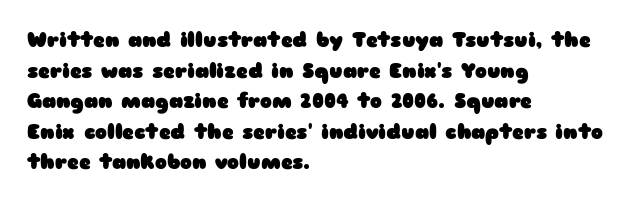
Q: Is the text bold? A: Yes.
Q: Is the text italic (slanted)? A: No, it is upright.
Q: Is the text underlined? A: No.
Q: How is the paragraph aligned? A: Left-aligned.
Q: Is the spacing between letters normal or unusually wide? A: Normal.
Q: Is the spacing between lines tight, normal or loose? A: Normal.
